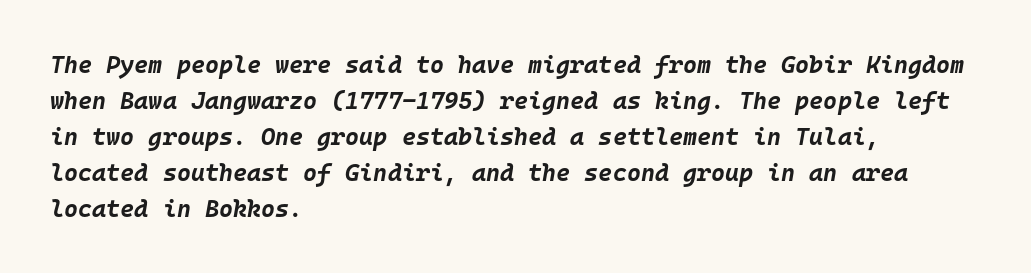
Q: Is the text bold? A: Yes.
Q: Is the text italic (slanted)? A: Yes, it leans right by about 10 degrees.
Q: Is the text underlined? A: No.
Q: How is the paragraph aligned? A: Left-aligned.
Q: Is the spacing between letters normal or unusually wide? A: Normal.
Q: Is the spacing between lines tight, normal or loose? A: Normal.
